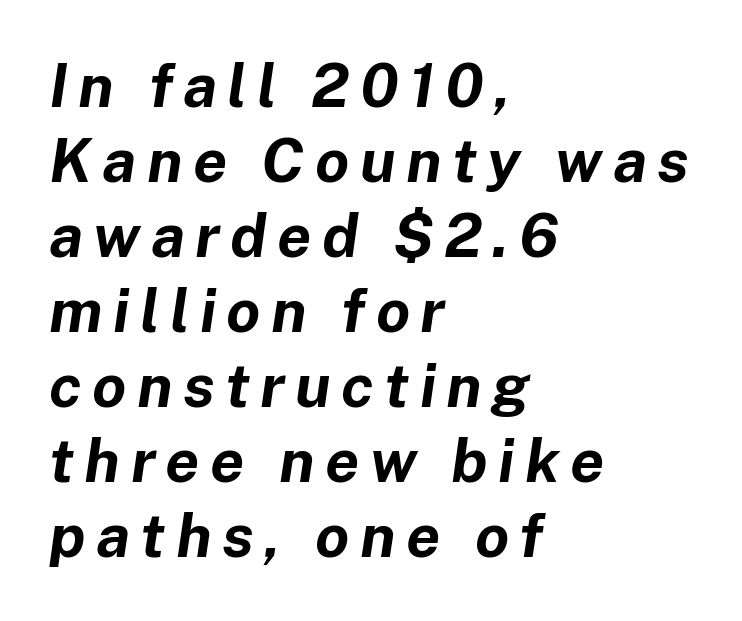
The image shows 61 px bold type, italic (leaning right); set left-aligned, line spacing 1.23x, not underlined; low stroke contrast and a medium x-height.
